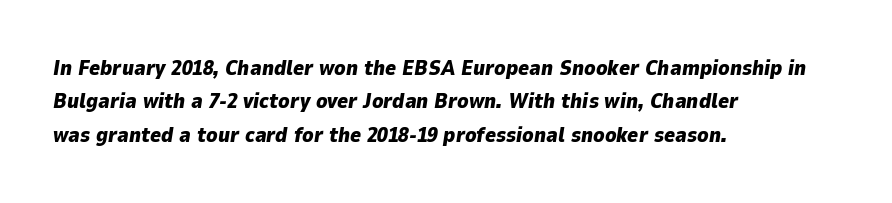
Teacher's note: observe the even left margin — that is flush-left alignment. Slanted lettering throughout. Emphasis by weight is at full strength: bold. Any mark beneath the type? The region is blank. Nothing unusual about the tracking: characters are spaced as the font intends. The block of text has a typical density, with ordinary space between rows.
